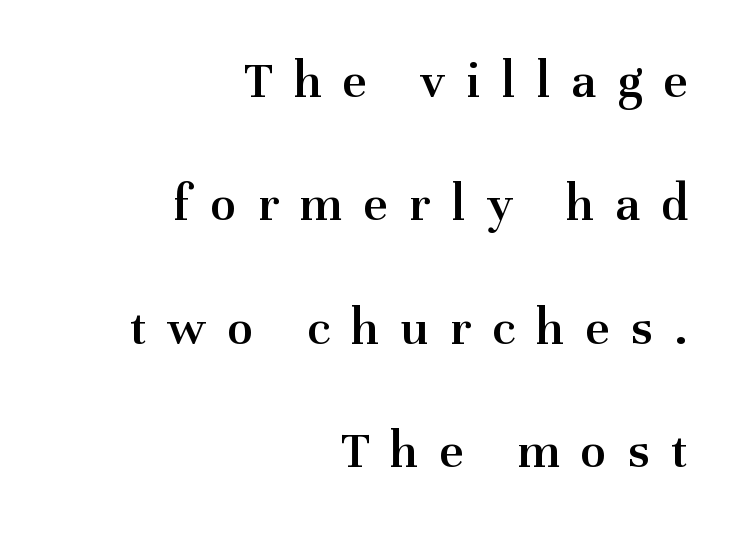
The image shows 53 px semibold serif type, upright; set right-aligned, loose line spacing (2.33x), unusually wide letter spacing (+0.4 em), not underlined; medium stroke contrast and a medium x-height.
